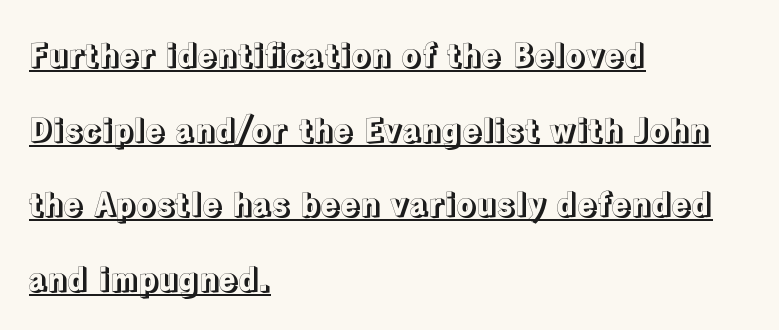
Caption: standard tracking, unaltered. A typesetter would call this leading open, well beyond the default. This is underlined copy, the kind a proofreader might mark for attention. Notice how the stems are strictly vertical — no italics here.
